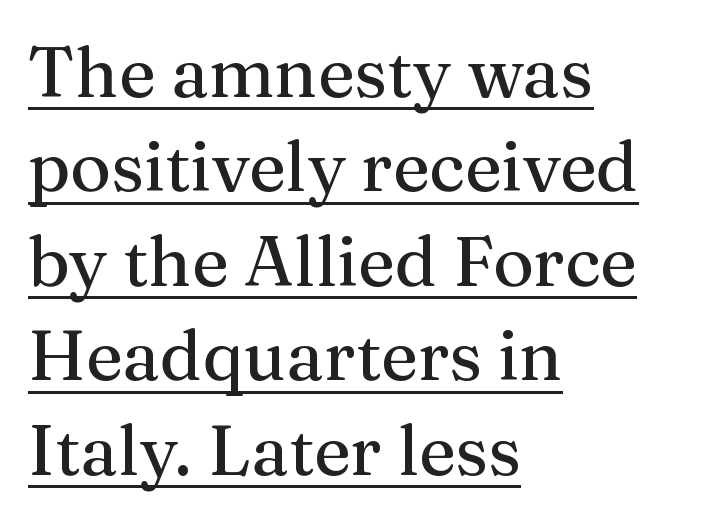
The image shows 70 px serif type, upright; set left-aligned, normal line spacing (1.35x), normal letter spacing, underlined; medium stroke contrast and a medium x-height.
